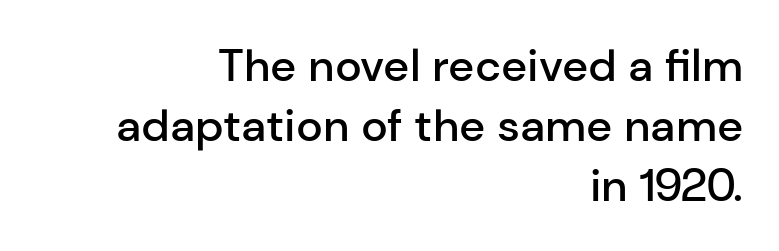
The image shows 45 px semibold sans-serif type, upright; set right-aligned, normal line spacing (1.33x), normal letter spacing, not underlined; low stroke contrast and a medium x-height.
